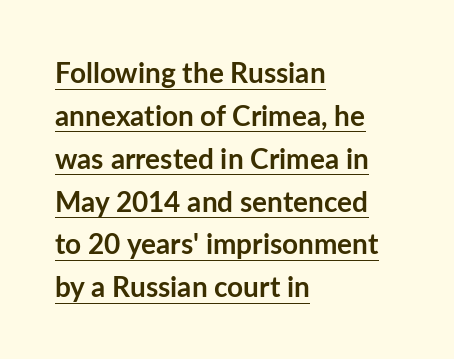
Q: Is the text bold? A: Yes.
Q: Is the text italic (slanted)? A: No, it is upright.
Q: Is the typeface a serif or a sans-serif typeface? A: Sans-serif.
Q: Is the text underlined? A: Yes.
Q: How is the paragraph aligned? A: Left-aligned.
Q: Is the spacing between letters normal or unusually wide? A: Normal.
Q: Is the spacing between lines tight, normal or loose? A: Normal.
Q: Width (condensed, normal, or wide)? A: Normal.
Q: Stroke contrast? A: Low.
Q: x-height? A: Medium.
Q: Monospaced? A: No.
